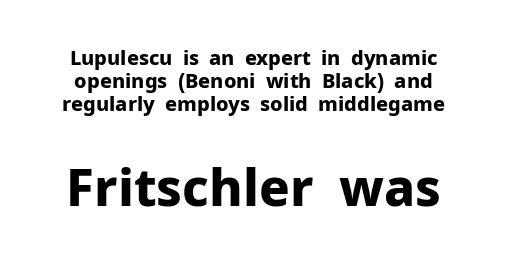
Q: Is the text bold? A: Yes.
Q: Is the text italic (slanted)? A: No, it is upright.
Q: Is the typeface a serif or a sans-serif typeface? A: Sans-serif.
Q: Is the text underlined? A: No.
Q: Is the spacing between letters normal or unusually wide? A: Normal.
Q: Is the spacing between lines tight, normal or loose? A: Tight.
Q: Which block of text is set in a larger size, the first (top) or the second (bottom)? A: The second (bottom) one.
Q: Width (condensed, normal, or wide)? A: Normal.
Q: Stroke contrast? A: Low.
Q: x-height? A: Medium.
Q: Monospaced? A: No.
